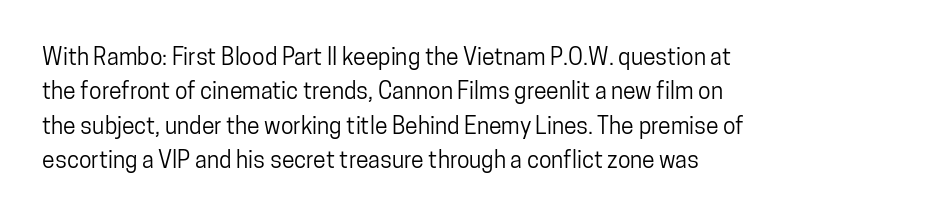
The specimen omits any rule beneath the text block's lines. The line-height multiplier appears to be the usual default. Posture: upright roman. The letters sit at their default tracking, neither squeezed nor spread.
